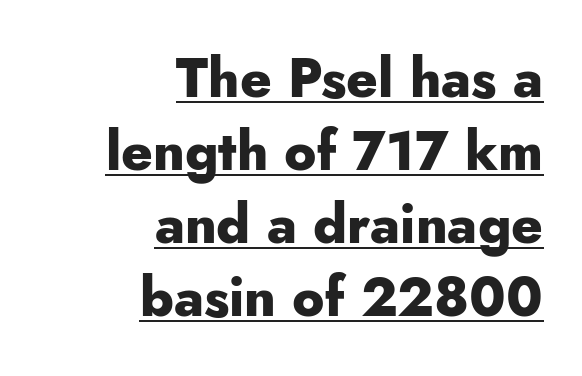
Q: Is the text bold? A: Yes.
Q: Is the text italic (slanted)? A: No, it is upright.
Q: Is the typeface a serif or a sans-serif typeface? A: Sans-serif.
Q: Is the text underlined? A: Yes.
Q: How is the paragraph aligned? A: Right-aligned.
Q: Is the spacing between letters normal or unusually wide? A: Normal.
Q: Is the spacing between lines tight, normal or loose? A: Normal.
Q: Width (condensed, normal, or wide)? A: Normal.
Q: Stroke contrast? A: Low.
Q: x-height? A: Small.
Q: Monospaced? A: No.
